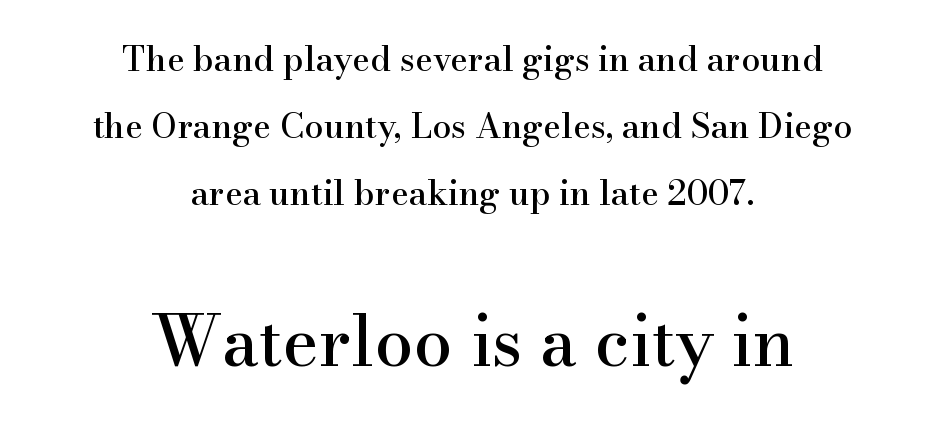
Q: Is the text italic (slanted)? A: No, it is upright.
Q: Is the typeface a serif or a sans-serif typeface? A: Serif.
Q: Is the text underlined? A: No.
Q: How is the paragraph aligned? A: Centered.
Q: Is the spacing between letters normal or unusually wide? A: Normal.
Q: Is the spacing between lines tight, normal or loose? A: Loose.
Q: Which block of text is set in a larger size, the first (top) or the second (bottom)? A: The second (bottom) one.
Q: Width (condensed, normal, or wide)? A: Normal.
Q: Stroke contrast? A: High.
Q: x-height? A: Small.
Q: Monospaced? A: No.
